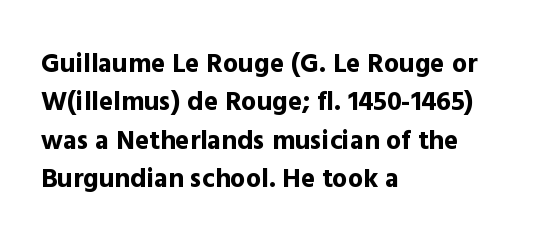
The image shows 27 px bold type, upright; set left-aligned, normal line spacing (1.42x), normal letter spacing, not underlined.
